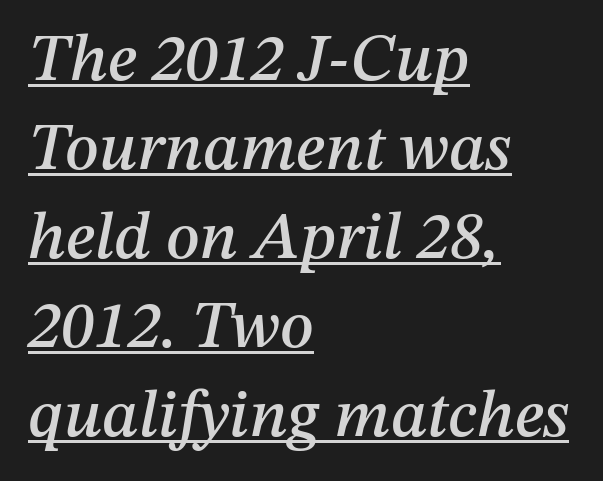
The image shows 67 px text type, italic (leaning right); set left-aligned, normal line spacing (1.33x), normal letter spacing, underlined; medium stroke contrast and a medium x-height.
